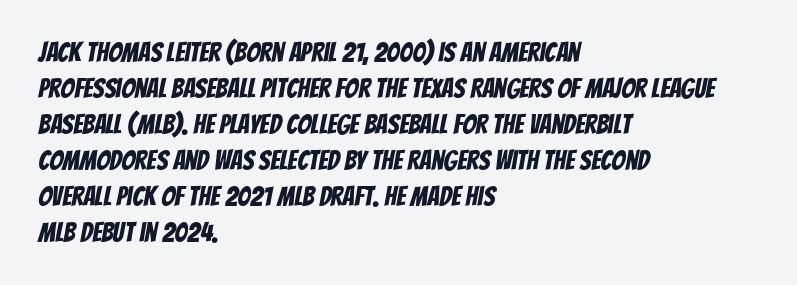
Nobody touched the tracking dial on this one. Which margin do the lines hug? The left one — the right edge is uneven. The passage shown is not underscored anywhere. Compared with typical paragraphs, the rows here are spaced about the same.
